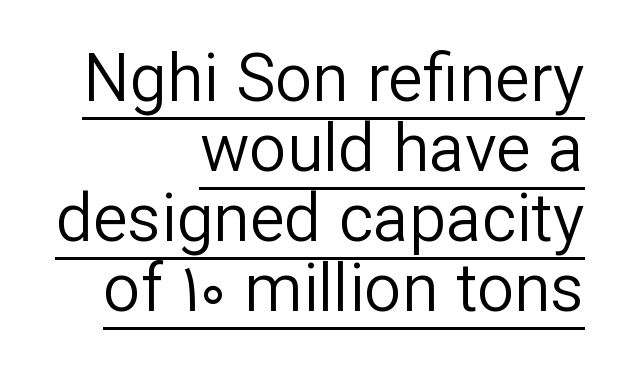
Q: Is the text bold? A: No.
Q: Is the text italic (slanted)? A: No, it is upright.
Q: Is the typeface a serif or a sans-serif typeface? A: Sans-serif.
Q: Is the text underlined? A: Yes.
Q: How is the paragraph aligned? A: Right-aligned.
Q: Is the spacing between letters normal or unusually wide? A: Normal.
Q: Is the spacing between lines tight, normal or loose? A: Tight.
Q: Width (condensed, normal, or wide)? A: Normal.
Q: Stroke contrast? A: Low.
Q: x-height? A: Medium.
Q: Monospaced? A: No.
